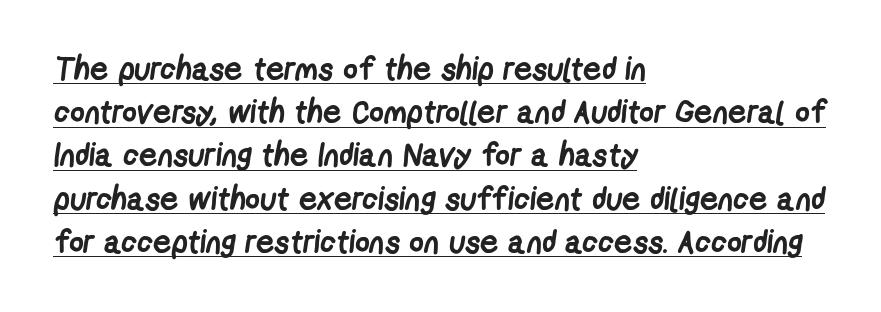
The lines in this sample share a left origin and differ only in where they stop. No extra tracking has been applied to these lines. Stroke thickness is high; the sample reads as a true bold. Decoration check: the copy is underlined. The passage shown is typed in a proportional face where columns would drift. Reading down the column, the eye jumps a familiar distance to each next line.
